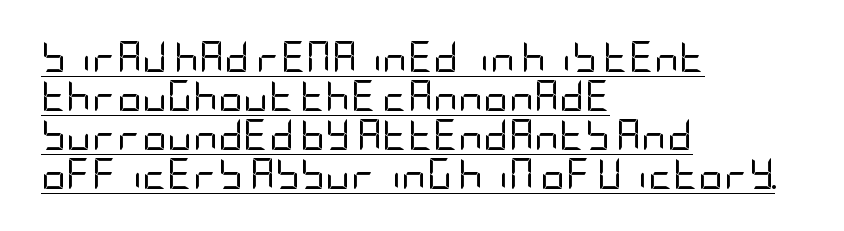
The image shows 31 px regular-weight, condensed sans-serif type, upright; set left-aligned, normal line spacing (1.26x), normal letter spacing, underlined; low stroke contrast and a large x-height.
